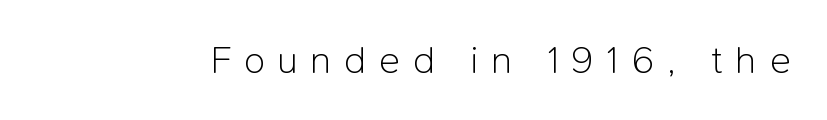
{"serif": "no", "italic": "no", "bold": "no", "weight": "light", "width": "normal", "stroke_contrast": "low", "x_height": "medium", "monospaced": "no", "underline": "no", "letter_spacing": "wide", "letter_spacing_em": 0.33, "glyph_px": 39}
